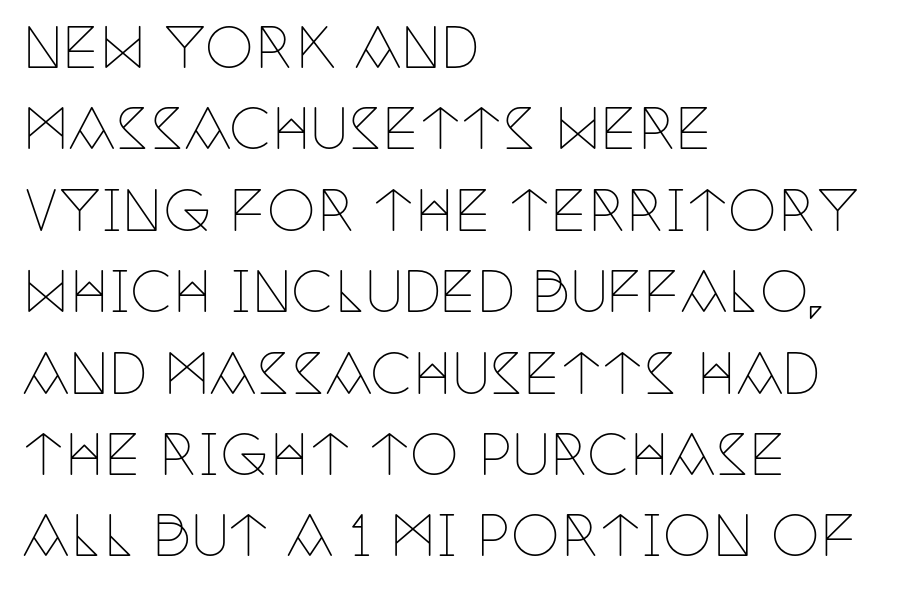
Q: Is the text bold? A: No.
Q: Is the text italic (slanted)? A: No, it is upright.
Q: Is the typeface a serif or a sans-serif typeface? A: Serif.
Q: Is the text underlined? A: No.
Q: How is the paragraph aligned? A: Left-aligned.
Q: Is the spacing between letters normal or unusually wide? A: Normal.
Q: Is the spacing between lines tight, normal or loose? A: Normal.
Q: Width (condensed, normal, or wide)? A: Condensed.
Q: Stroke contrast? A: Low.
Q: x-height? A: Large.
Q: Monospaced? A: No.
